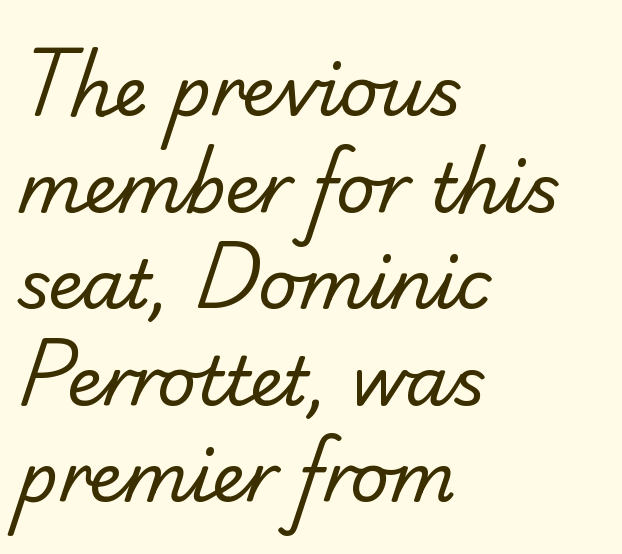
Caption: face not bold, strokes unweighted. Each new line begins a customary step beneath the previous one. The space directly below the letters is spotless. Each word holds together tightly as a unit, with standard inter-letter gaps.
